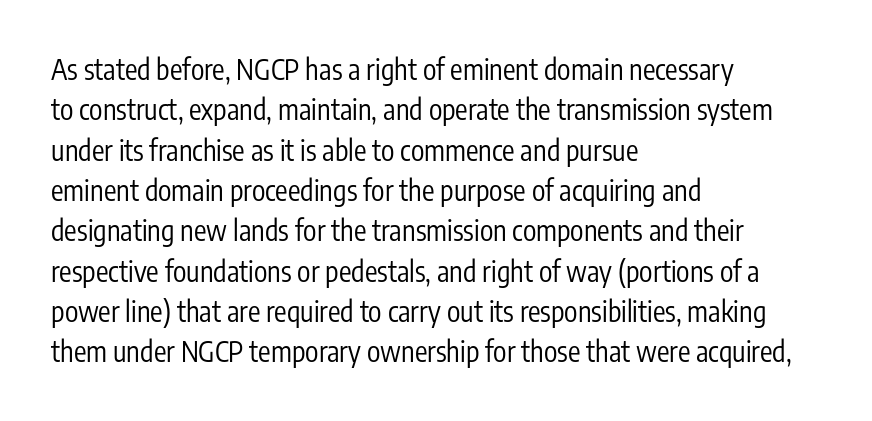
The face looks like a standard text weight, possibly lighter. Upright lettering throughout. Regarding leading, the lines here are spaced in the standard way. These lines are composed in type without serifs.
